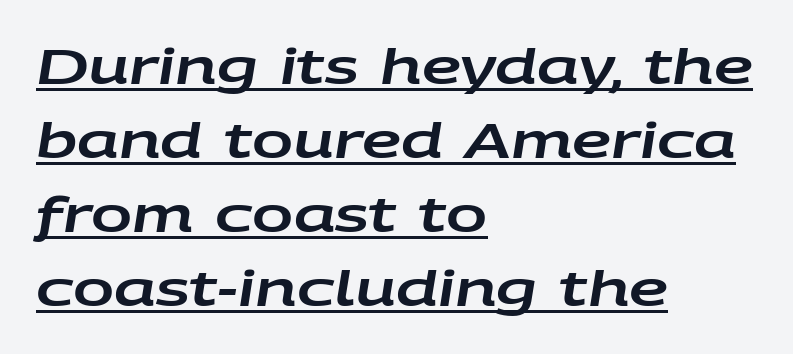
Q: Is the text italic (slanted)? A: Yes, it leans right by about 9 degrees.
Q: Is the text underlined? A: Yes.
Q: How is the paragraph aligned? A: Left-aligned.
Q: Is the spacing between letters normal or unusually wide? A: Normal.
Q: Is the spacing between lines tight, normal or loose? A: Normal.
Q: Width (condensed, normal, or wide)? A: Wide.
Q: Stroke contrast? A: Low.
Q: x-height? A: Large.
Q: Monospaced? A: No.
